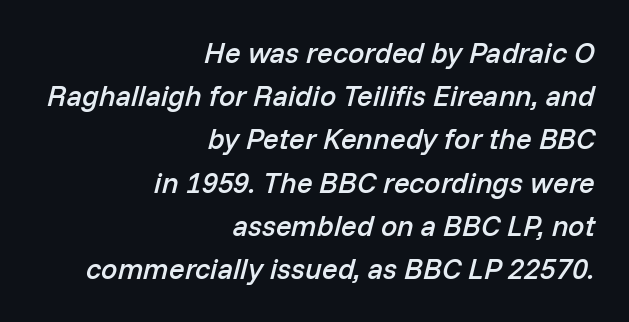
The image shows 29 px semibold type, italic (leaning right); set right-aligned, normal line spacing (1.49x), normal letter spacing, not underlined; low stroke contrast and a medium x-height.
